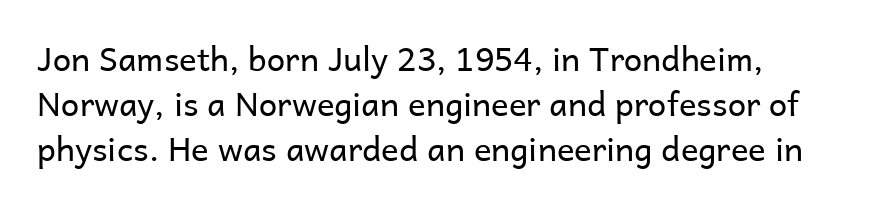
Q: Is the text bold? A: No.
Q: Is the text italic (slanted)? A: No, it is upright.
Q: Is the typeface a serif or a sans-serif typeface? A: Sans-serif.
Q: Is the text underlined? A: No.
Q: How is the paragraph aligned? A: Left-aligned.
Q: Is the spacing between letters normal or unusually wide? A: Normal.
Q: Is the spacing between lines tight, normal or loose? A: Normal.
Q: Width (condensed, normal, or wide)? A: Normal.
Q: Stroke contrast? A: Low.
Q: x-height? A: Medium.
Q: Monospaced? A: No.
